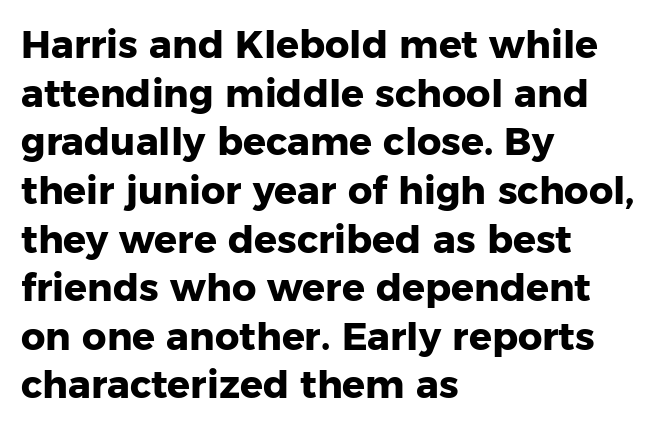
The image shows 38 px heavy sans-serif type, upright; set left-aligned, normal line spacing (1.28x), normal letter spacing, not underlined; low stroke contrast and a medium x-height.
